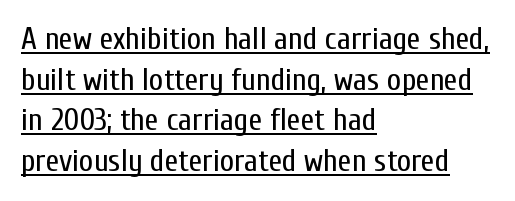
{"serif": "no", "italic": "no", "bold": "no", "weight": "regular", "width": "condensed", "stroke_contrast": "low", "x_height": "medium", "monospaced": "no", "underline": "yes", "align": "left", "line_spacing": "normal", "line_spacing_ratio": 1.31, "letter_spacing": "normal", "letter_spacing_em": 0.0, "glyph_px": 31}
